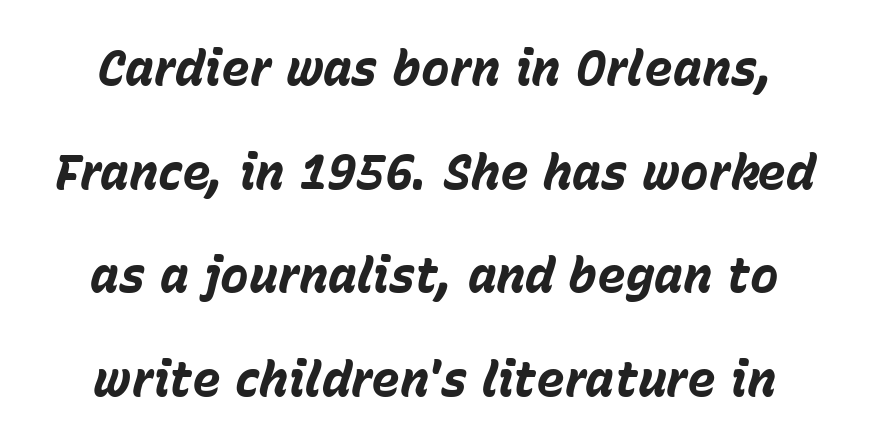
Q: Is the text bold? A: Yes.
Q: Is the text italic (slanted)? A: Yes, it leans right by about 15 degrees.
Q: Is the text underlined? A: No.
Q: Is the spacing between letters normal or unusually wide? A: Normal.
Q: Is the spacing between lines tight, normal or loose? A: Loose.
Q: Width (condensed, normal, or wide)? A: Normal.
Q: Stroke contrast? A: Low.
Q: x-height? A: Medium.
Q: Monospaced? A: No.
